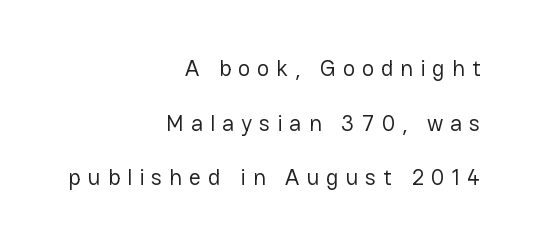
The image shows 23 px text type, upright; set right-aligned, loose line spacing (2.37x), unusually wide letter spacing (+0.3 em), not underlined.
